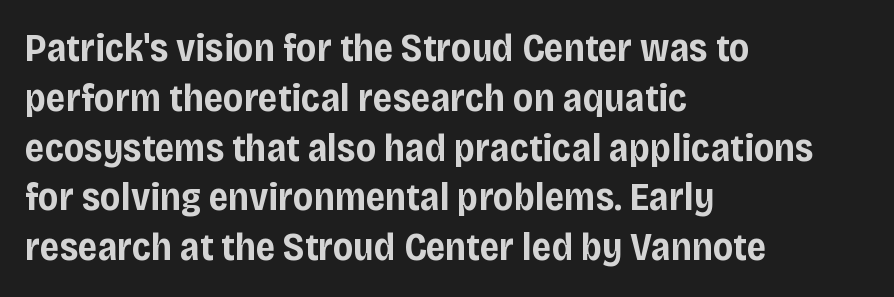
Regular leading. If you drew a line through each stem, it would be perfectly vertical. Rule under the text: the space is simply empty. The lines are quadded left.
